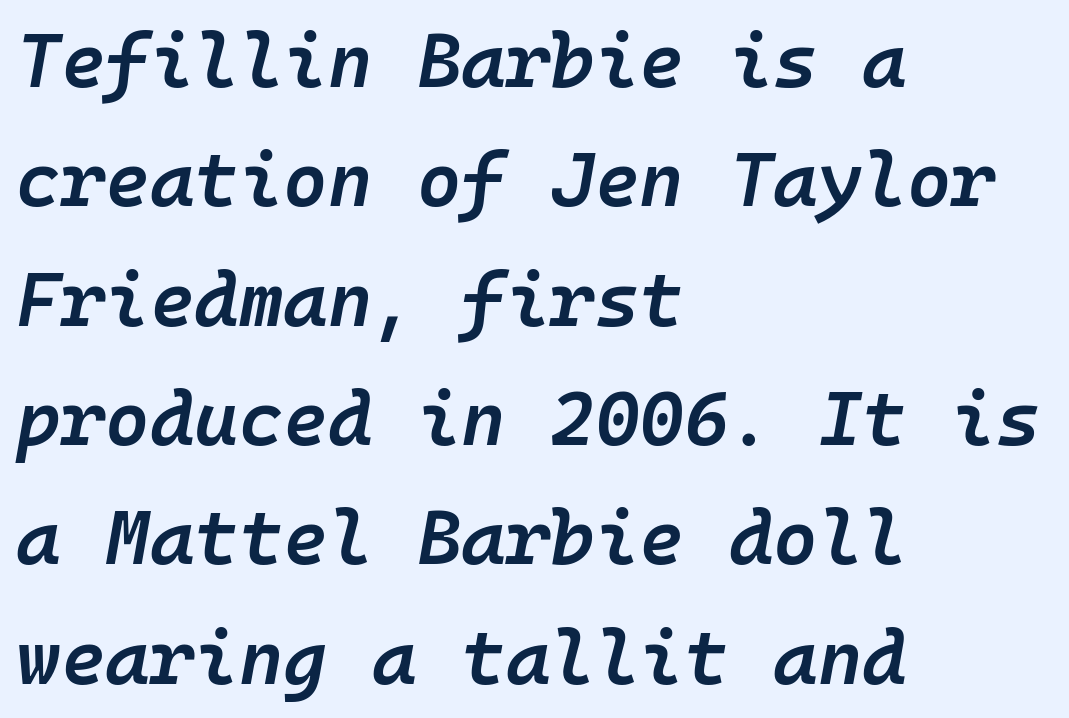
Caption: multi-line text, flush left, ragged right. Students, this is semibold: more ink than regular, less than bold. Quick note: interline space is typical. Just letters on the line, the space beneath them empty. The letters march in equal steps, a hallmark of fixed-pitch type. The type is set solid horizontally, with unmodified tracking.
